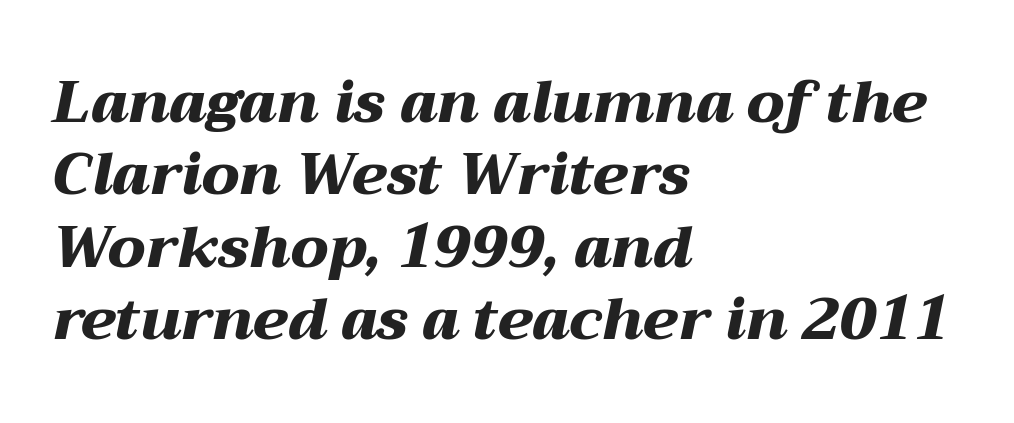
The image shows 58 px heavy, wide type, italic (leaning right); set left-aligned, normal line spacing (1.25x), normal letter spacing, not underlined; medium stroke contrast and a medium x-height.
